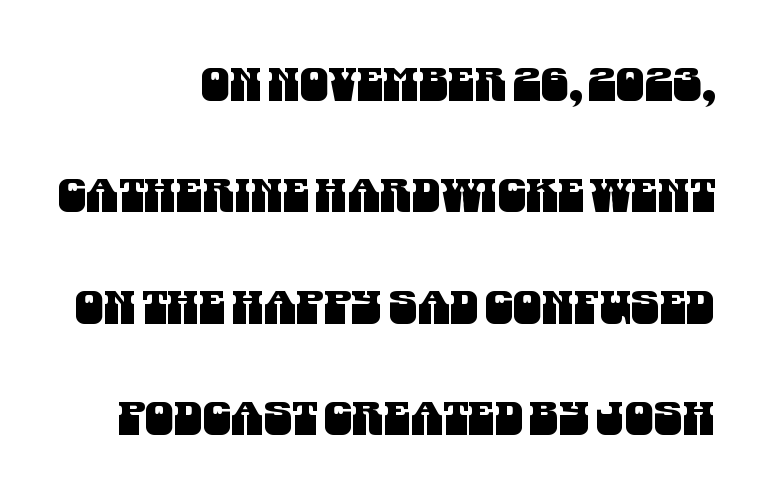
The image shows 46 px condensed sans-serif type; set right-aligned, loose line spacing (2.42x), normal letter spacing, not underlined; medium stroke contrast and a large x-height.
